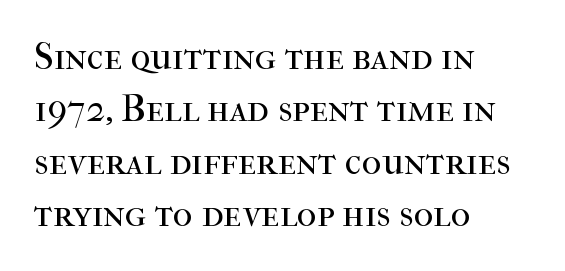
Is this a fixed-width face? No — the glyphs have proportional, varying widths. In terms of letterform style, serifs are clearly present. Nothing unusual about the tracking: characters are spaced as the font intends. The font is comparable to plain body text, perhaps lighter.
